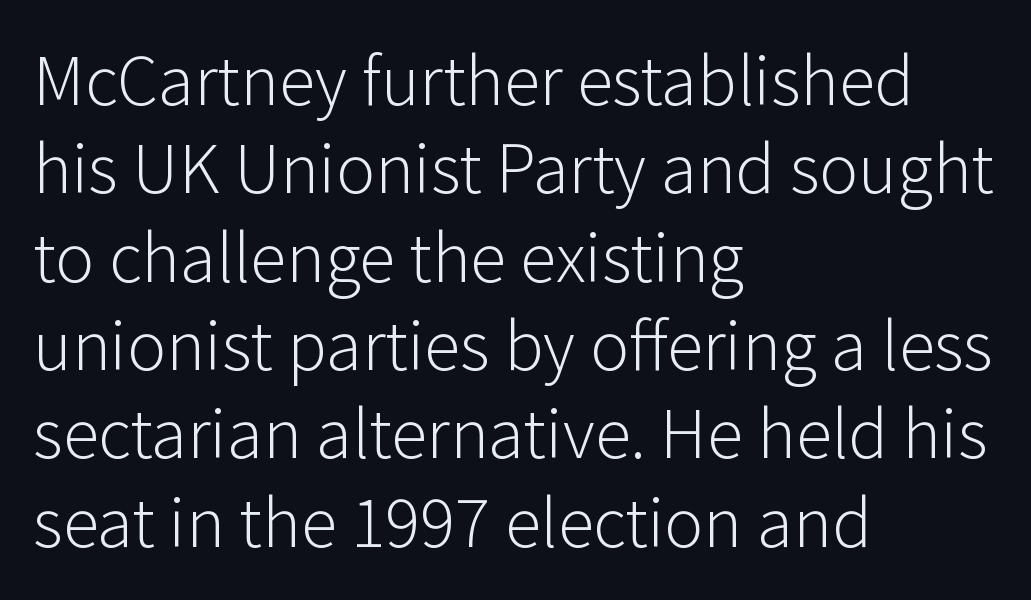
{"serif": "no", "italic": "no", "bold": "no", "weight": "light", "width": "normal", "stroke_contrast": "low", "x_height": "medium", "monospaced": "no", "underline": "no", "align": "left", "line_spacing_ratio": 1.21, "letter_spacing": "normal", "letter_spacing_em": 0.0, "glyph_px": 73}
